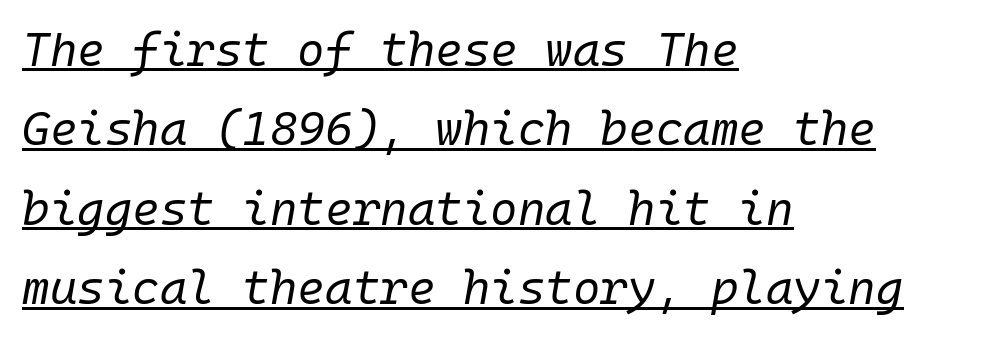
Q: Is the text bold? A: No.
Q: Is the text italic (slanted)? A: Yes, it leans right by about 10 degrees.
Q: Is the text underlined? A: Yes.
Q: How is the paragraph aligned? A: Left-aligned.
Q: Is the spacing between letters normal or unusually wide? A: Normal.
Q: Is the spacing between lines tight, normal or loose? A: Normal.
Q: Width (condensed, normal, or wide)? A: Normal.
Q: Stroke contrast? A: Low.
Q: x-height? A: Medium.
Q: Monospaced? A: Yes.
